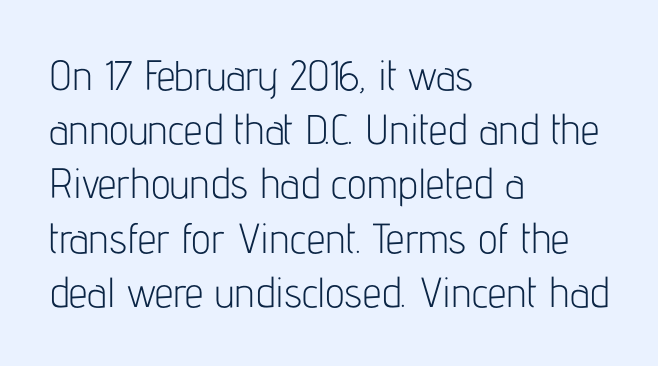
This sample uses plain, unmodified letter spacing. In CSS terms this would be text-align: left. A normal amount of white space separates one row of letters from the next. The face used here is proportionally spaced, like ordinary book or web type. Is the type heavy? It reads as light-to-regular instead. Every character sits straight up, as roman type does.
